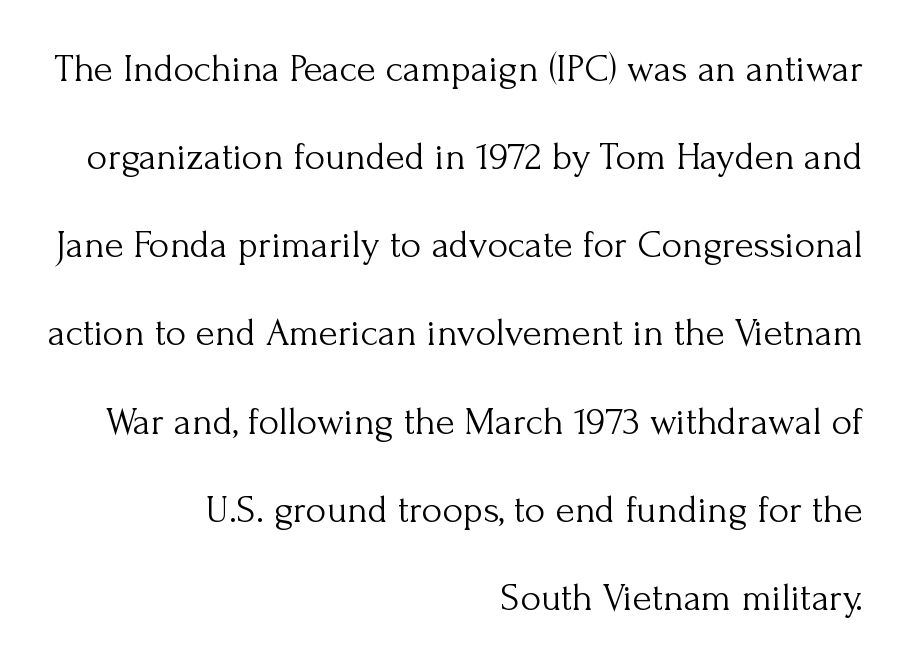
Q: Is the text bold? A: No.
Q: Is the text italic (slanted)? A: No, it is upright.
Q: Is the typeface a serif or a sans-serif typeface? A: Serif.
Q: Is the text underlined? A: No.
Q: How is the paragraph aligned? A: Right-aligned.
Q: Is the spacing between letters normal or unusually wide? A: Normal.
Q: Is the spacing between lines tight, normal or loose? A: Loose.
Q: Width (condensed, normal, or wide)? A: Normal.
Q: Stroke contrast? A: Medium.
Q: x-height? A: Small.
Q: Monospaced? A: No.
